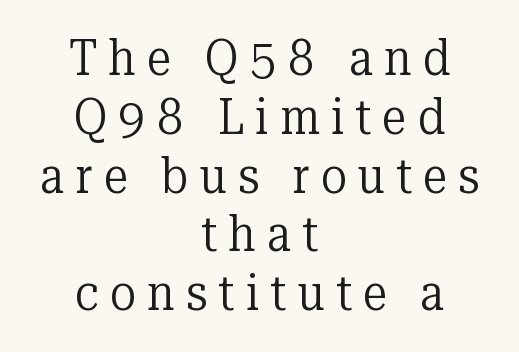
The image shows 49 px regular-weight serif type, upright; set centered, line spacing 1.2x, unusually wide letter spacing (+0.23 em), not underlined; low stroke contrast and a medium x-height.
